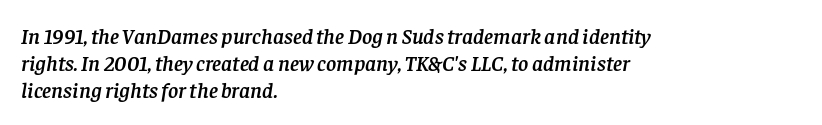
The image shows 22 px text type, italic (leaning right); set left-aligned, line spacing 1.23x, normal letter spacing, not underlined.
